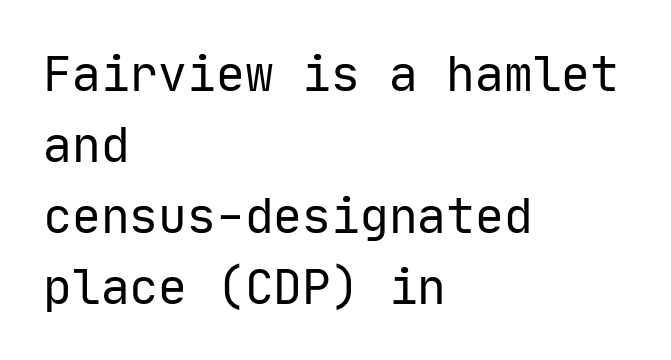
{"serif": "no", "italic": "no", "bold": "no", "weight": "regular", "width": "normal", "stroke_contrast": "low", "x_height": "medium", "monospaced": "yes", "underline": "no", "align": "left", "line_spacing": "normal", "line_spacing_ratio": 1.48, "letter_spacing": "normal", "letter_spacing_em": 0.0, "glyph_px": 48}
